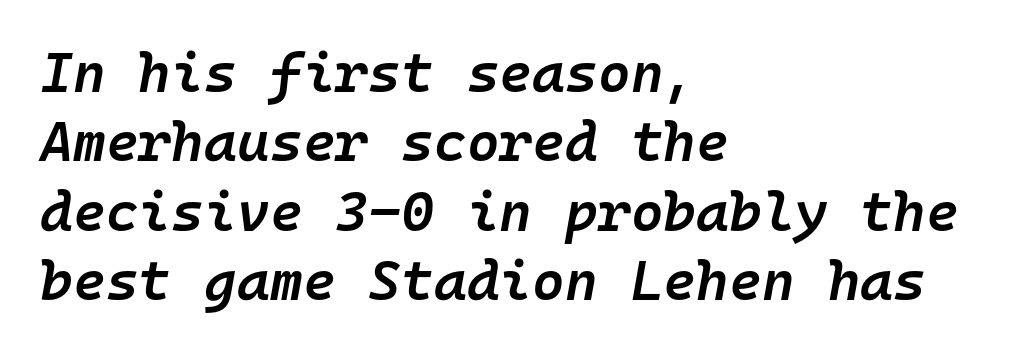
The image shows 56 px semibold type, italic (leaning right), monospaced; set left-aligned, line spacing 1.24x, normal letter spacing, not underlined; low stroke contrast and a medium x-height.
